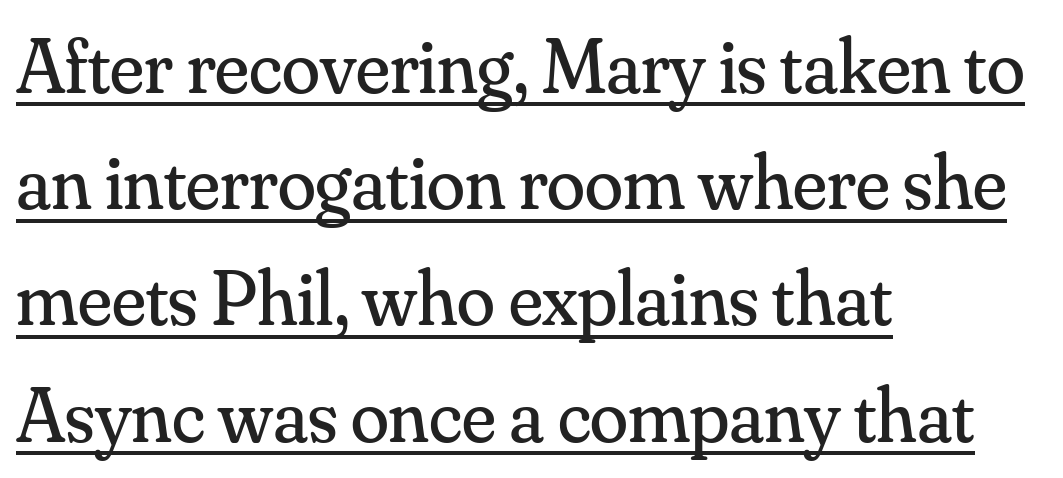
The image shows 78 px regular-weight serif type, upright; set left-aligned, normal line spacing (1.49x), normal letter spacing, underlined; medium stroke contrast and a small x-height.
